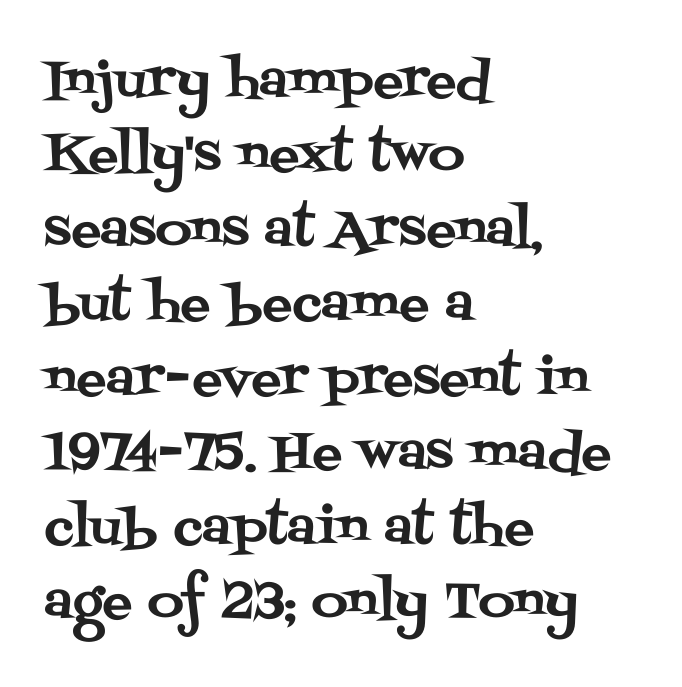
The image shows 50 px serif type, upright; set left-aligned, normal line spacing (1.49x), normal letter spacing, not underlined; medium stroke contrast and a large x-height.
